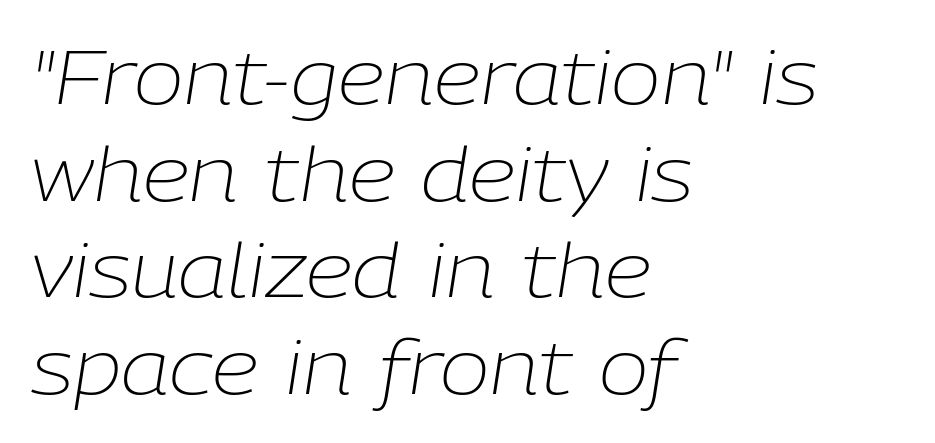
The image shows 75 px light type, italic (leaning right); set left-aligned, normal line spacing (1.29x), normal letter spacing, not underlined; low stroke contrast and a medium x-height.
